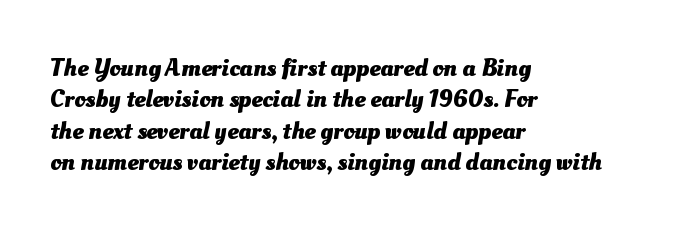
Q: Is the text bold? A: Yes.
Q: Is the text underlined? A: No.
Q: How is the paragraph aligned? A: Left-aligned.
Q: Is the spacing between letters normal or unusually wide? A: Normal.
Q: Is the spacing between lines tight, normal or loose? A: Normal.
